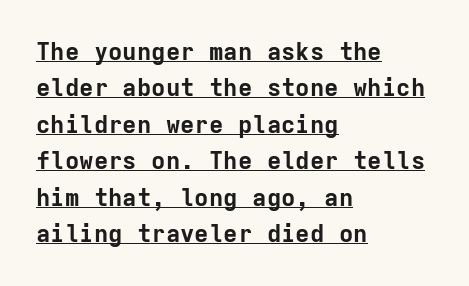
In designer terms, the underline attribute is active on this setting. Every letter is thick-stroked: bold, no question. Inter-character spacing is left at the font's built-in metrics. The ragged edge is on the right, which tells us the setting is flush left. This sample uses an upright cut, with every glyph sitting square on the baseline.
